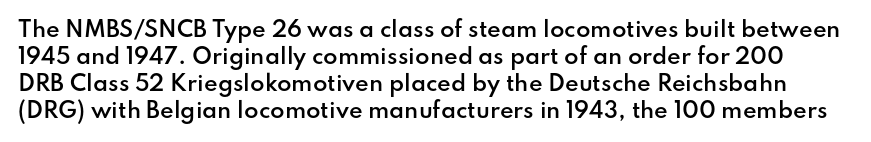
Notice how descenders clear the ascenders below comfortably — that's standard leading. Check under the words: just untouched page. If you drew a line through each stem, it would be perfectly vertical. Short note: letters normally spaced. Heft: intermediate — a semibold.
